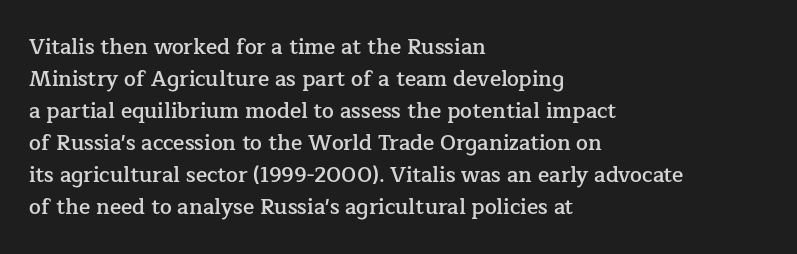
No word sits above an underline. This sample is left-justified, so line endings fall wherever the words run out. Honestly, the row spacing looks completely unremarkable. Students, this is semibold: more ink than regular, less than bold.
